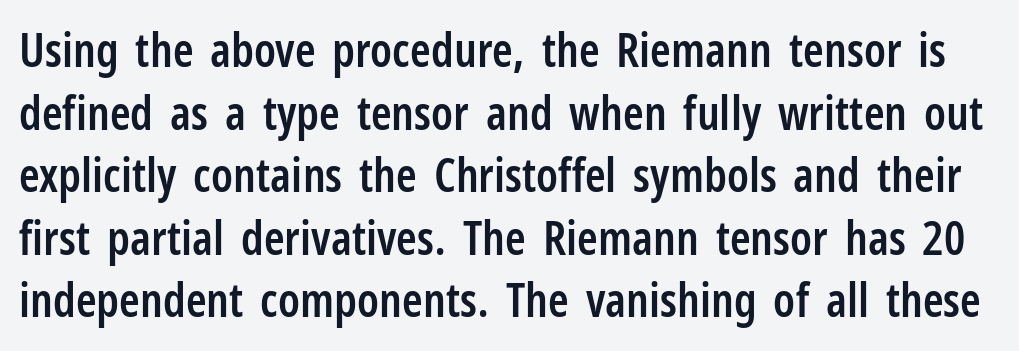
The face used here is proportionally spaced, like ordinary book or web type. Each letter's strokes conclude bluntly, with no projecting serifs. Underline: absent. Evenly set lines give the paragraph a standard silhouette. Does extra space separate the letters? No, they use regular spacing. When letters stand straight like this, we call the style roman or upright.
